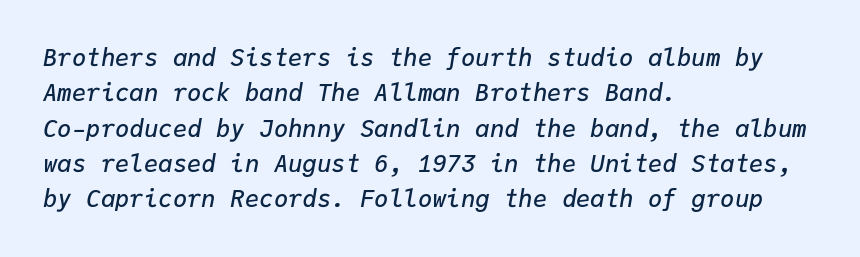
In terms of leading, this rendering sits right in the middle. The glyphs have the mass of a demibold cut, below bold. Caption: multi-line text, flush left, ragged right. Here the glyphs are tracked normally, forming tight word shapes. Beneath every word, the page is bare.
